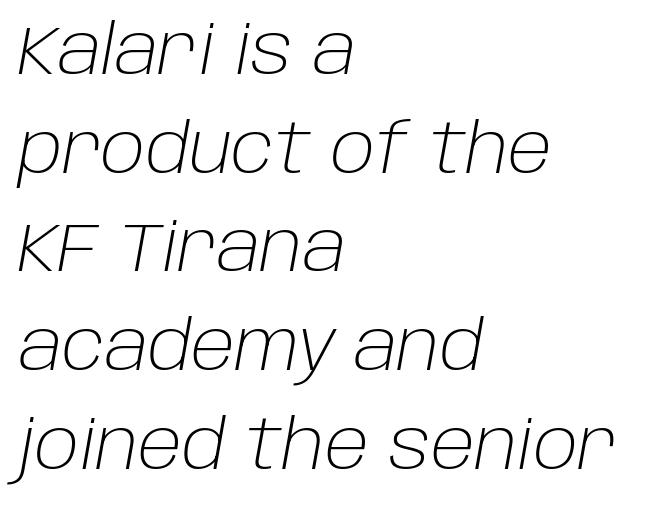
{"italic": "yes", "lean": "right", "slant_degrees": 10, "bold": "no", "weight": "light", "width": "normal", "stroke_contrast": "low", "x_height": "large", "monospaced": "no", "underline": "no", "align": "left", "line_spacing": "normal", "line_spacing_ratio": 1.43, "letter_spacing": "normal", "letter_spacing_em": 0.0, "glyph_px": 69}
